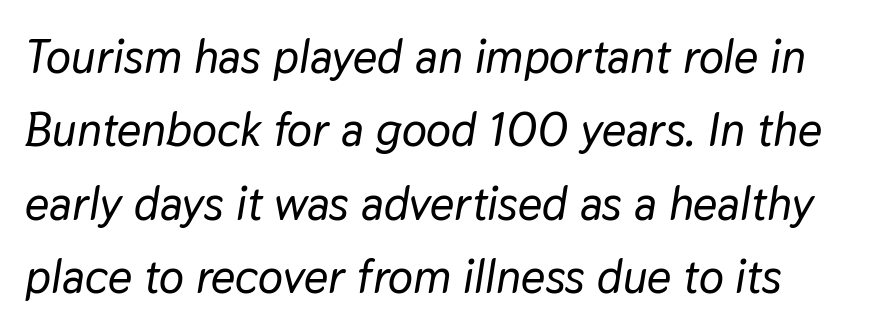
Q: Is the text italic (slanted)? A: Yes, it leans right by about 9 degrees.
Q: Is the text underlined? A: No.
Q: Is the spacing between letters normal or unusually wide? A: Normal.
Q: Is the spacing between lines tight, normal or loose? A: Normal.
Q: Width (condensed, normal, or wide)? A: Normal.
Q: Stroke contrast? A: Low.
Q: x-height? A: Medium.
Q: Monospaced? A: No.
